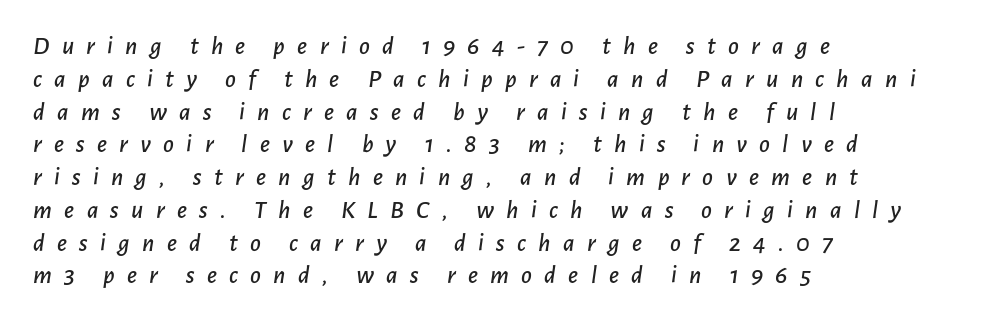
The image shows 26 px text type, italic (leaning right); set left-aligned, normal line spacing (1.26x), unusually wide letter spacing (+0.47 em), not underlined.
